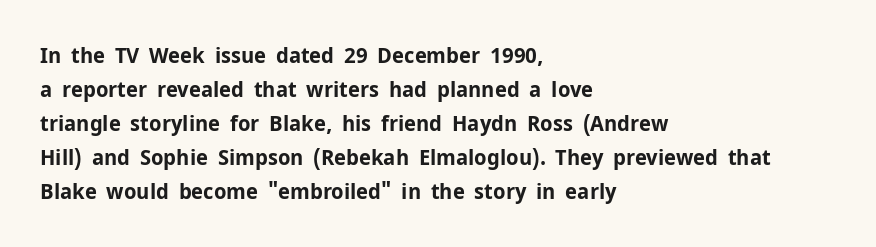
Underline: absent. Default kerning and tracking; the words read as compact shapes. Successive baselines arrive at the customary interval. You can tell it's not italic because the verticals are truly vertical. One-word summary of the alignment: left. These lines carry a lot of weight — the face is fully bold.
